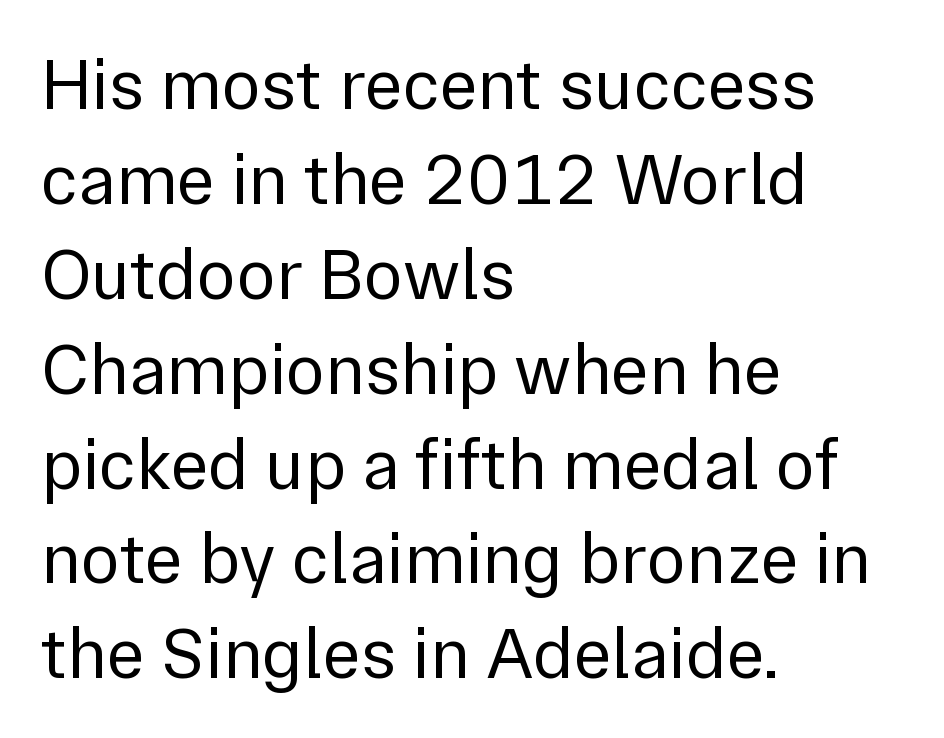
The image shows 73 px regular-weight sans-serif type, upright; set left-aligned, normal line spacing (1.3x), normal letter spacing, not underlined; a medium x-height.
